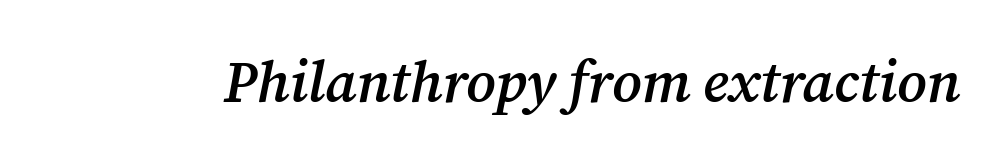
To sum up the face: it has serifs. Each letter keeps its own natural width here, so spacing adapts to shape. The line texture is even and compact thanks to regular tracking. Underline: absent. The glyphs look as if they've been sheared to an angle. Stroke thickness is moderately raised; the sample reads as semibold.
